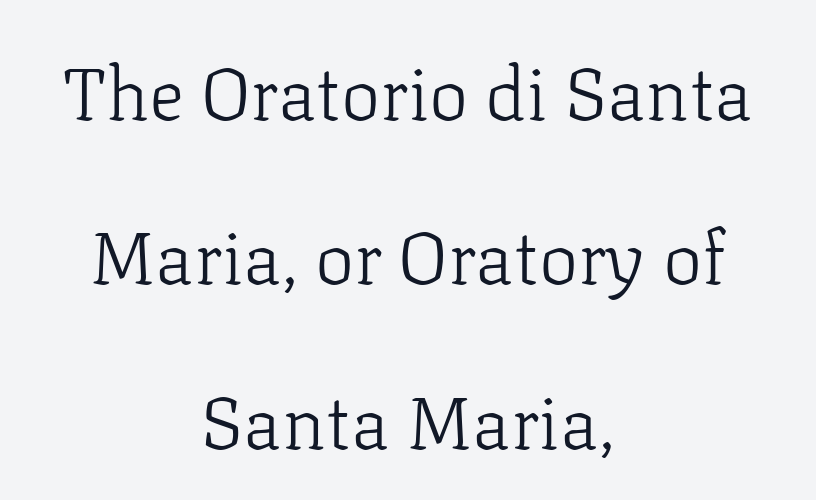
Unbolded letterforms with no extra heft. A bare baseline throughout the passage. These lines are rendered in a variable-pitch font. Characters remain perfectly vertical along every line.
